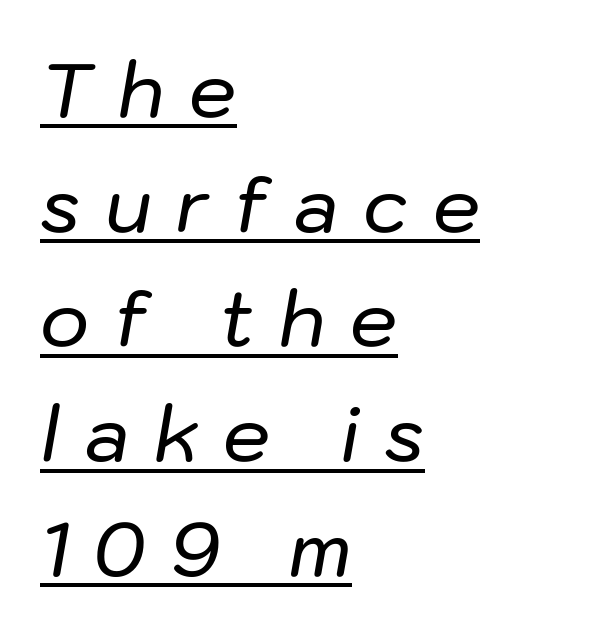
{"italic": "yes", "lean": "right", "slant_degrees": 10, "width": "normal", "stroke_contrast": "low", "x_height": "medium", "monospaced": "no", "underline": "yes", "align": "left", "line_spacing": "normal", "line_spacing_ratio": 1.53, "letter_spacing": "wide", "letter_spacing_em": 0.33, "glyph_px": 75}
